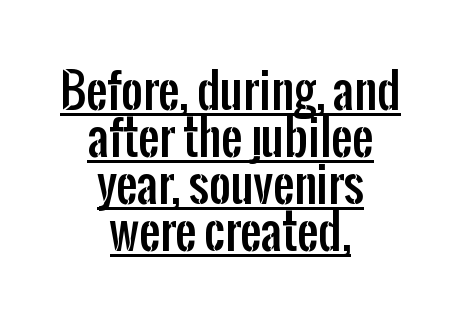
The image shows 47 px condensed sans-serif type, upright; set centered, tight line spacing (1.0x), normal letter spacing, underlined; low stroke contrast and a medium x-height.
